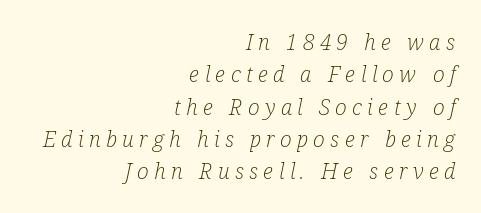
{"italic": "yes", "lean": "right", "slant_degrees": 12, "bold": "no", "underline": "no", "align": "right", "line_spacing": "normal", "line_spacing_ratio": 1.47, "letter_spacing": "wide", "letter_spacing_em": 0.24, "glyph_px": 22}
